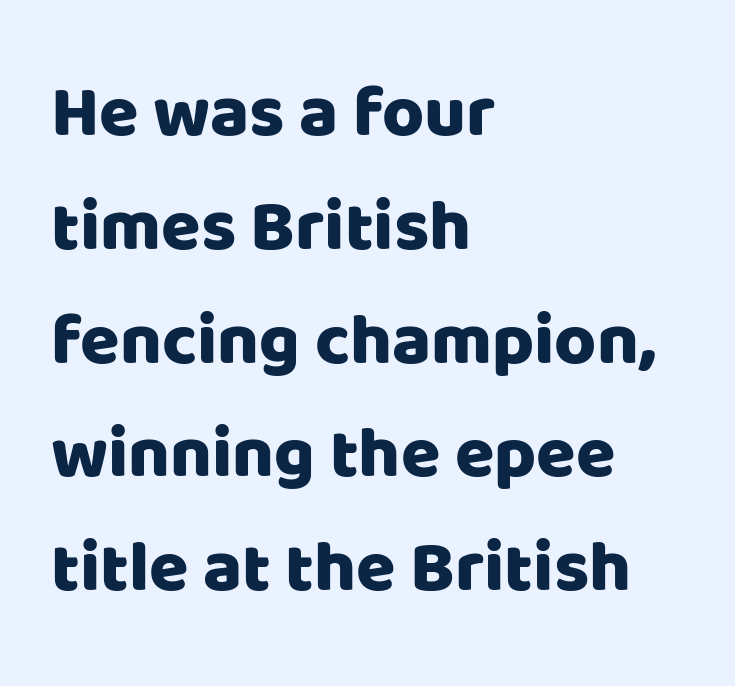
The image shows 72 px sans-serif type, upright; set left-aligned, normal line spacing (1.58x), normal letter spacing, not underlined; low stroke contrast and a large x-height.
